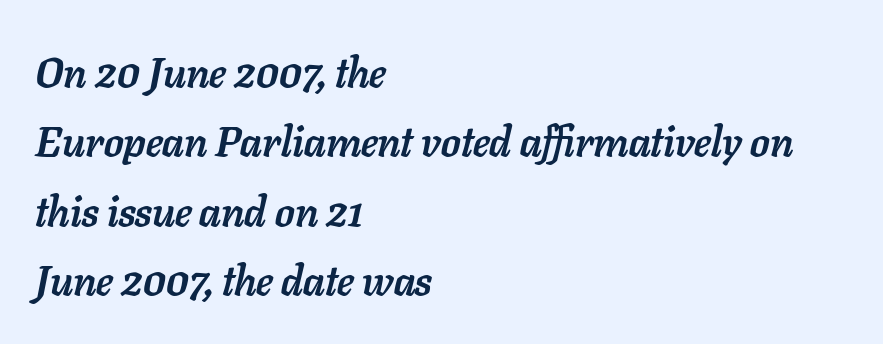
{"italic": "yes", "lean": "right", "slant_degrees": 11, "bold": "yes", "weight": "semibold", "width": "normal", "stroke_contrast": "low", "x_height": "medium", "monospaced": "no", "underline": "no", "align": "left", "line_spacing": "normal", "line_spacing_ratio": 1.65, "letter_spacing": "normal", "letter_spacing_em": 0.0, "glyph_px": 42}
